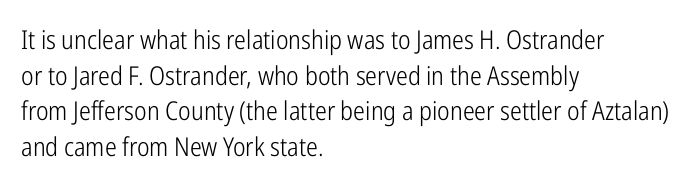
Q: Is the text bold? A: No.
Q: Is the text italic (slanted)? A: No, it is upright.
Q: Is the text underlined? A: No.
Q: How is the paragraph aligned? A: Left-aligned.
Q: Is the spacing between letters normal or unusually wide? A: Normal.
Q: Is the spacing between lines tight, normal or loose? A: Normal.
